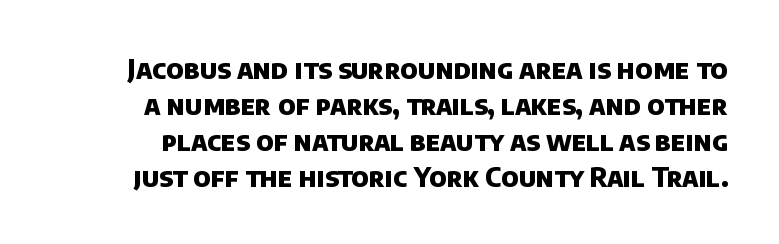
{"bold": "yes", "underline": "no", "line_spacing": "normal", "line_spacing_ratio": 1.33, "letter_spacing": "normal", "letter_spacing_em": 0.0, "glyph_px": 27}
